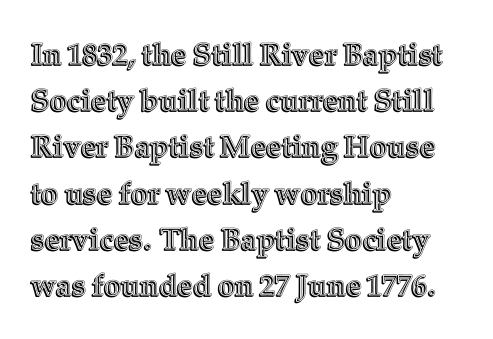
The image shows 30 px text type, upright; set left-aligned, normal line spacing (1.54x), normal letter spacing, not underlined; a medium x-height.
